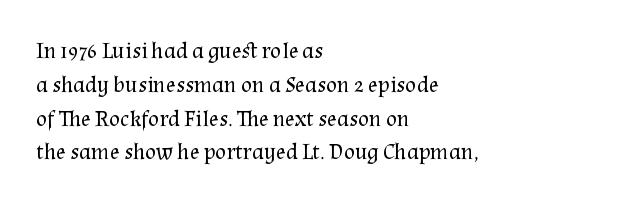
The image shows 23 px text type, upright; set left-aligned, normal line spacing (1.47x), normal letter spacing, not underlined.
